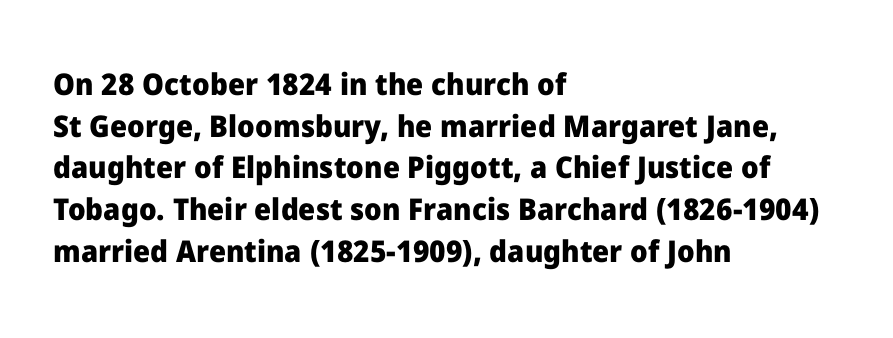
{"serif": "no", "italic": "no", "bold": "yes", "weight": "heavy", "width": "normal", "stroke_contrast": "low", "x_height": "medium", "monospaced": "no", "underline": "no", "align": "left", "line_spacing": "normal", "line_spacing_ratio": 1.39, "letter_spacing": "normal", "letter_spacing_em": 0.0, "glyph_px": 30}
